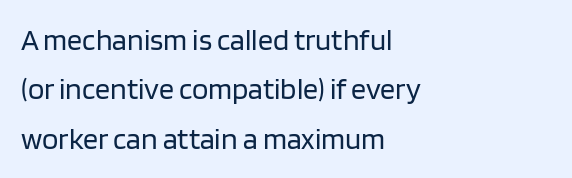
The image shows 30 px regular-weight sans-serif type, upright; set left-aligned, normal line spacing (1.65x), normal letter spacing, not underlined; low stroke contrast and a large x-height.
